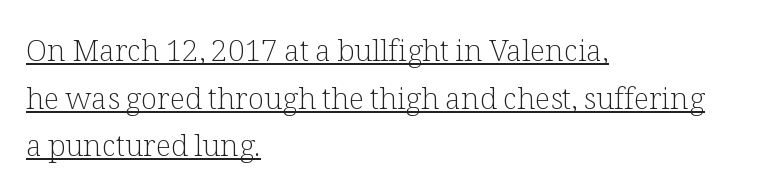
The image shows 30 px light serif type, upright; set left-aligned, normal line spacing (1.59x), normal letter spacing, underlined; low stroke contrast and a medium x-height.
